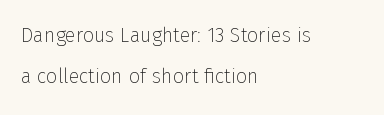
The passage is arranged the way most books set body copy — flush left. Descender tails drop into unmarked territory. The passage shown stacks its lines with a broad gap. A quiet, ordinary-to-light weight characterises the typeface. You can tell it's not italic because the verticals are truly vertical.
